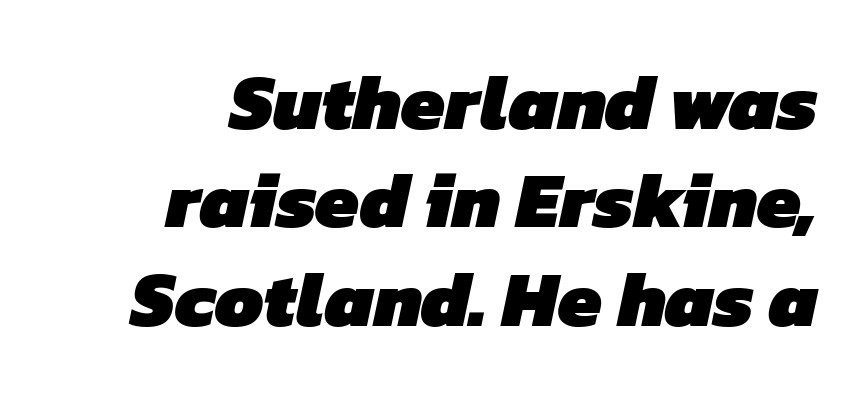
The text was rendered using a sans face with plain stroke endings. You could not count columns in this text — the font is proportionally spaced. The gap between lines stays unmarked. Evenly set lines give the paragraph a standard silhouette. Strong, thick strokes mark this as bold type. Caption: standard tracking, unaltered.
